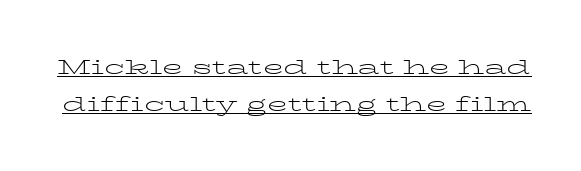
{"italic": "no", "bold": "no", "underline": "yes", "line_spacing_ratio": 1.78, "letter_spacing": "normal", "letter_spacing_em": 0.0, "glyph_px": 21}
